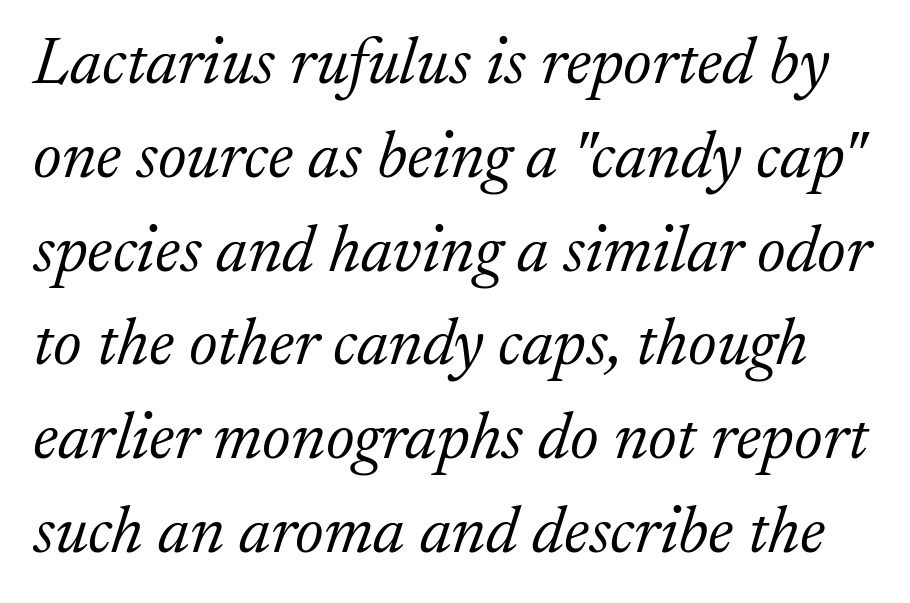
The image shows 67 px light serif type, italic (leaning right); set normal line spacing (1.4x), normal letter spacing, not underlined; low stroke contrast and a medium x-height.
